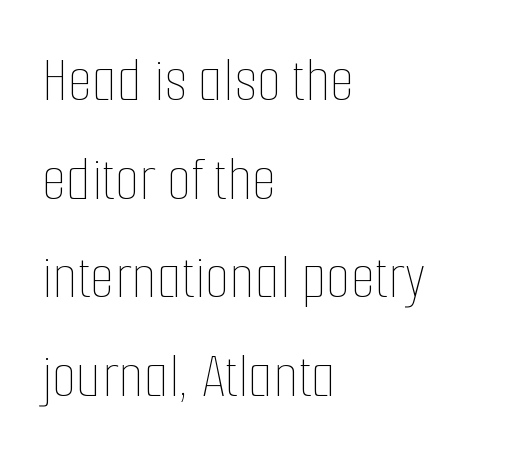
Q: Is the text bold? A: No.
Q: Is the text italic (slanted)? A: No, it is upright.
Q: Is the text underlined? A: No.
Q: How is the paragraph aligned? A: Left-aligned.
Q: Is the spacing between letters normal or unusually wide? A: Normal.
Q: Is the spacing between lines tight, normal or loose? A: Normal.
Q: Width (condensed, normal, or wide)? A: Condensed.
Q: Stroke contrast? A: Low.
Q: x-height? A: Medium.
Q: Monospaced? A: No.
